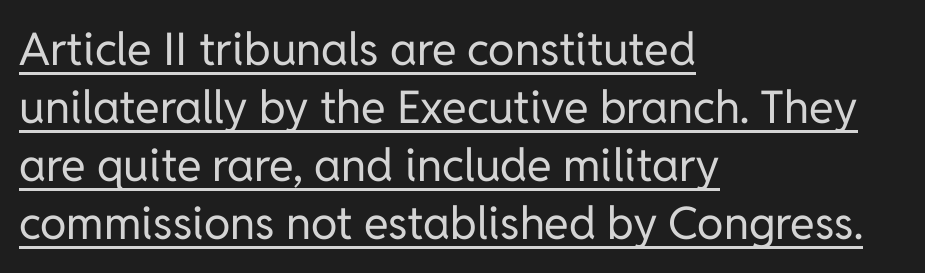
Is there an underline? Yes — a line sits under the letters. Students, observe: this is what conventionally led text looks like. Looks like regular typesetting: each glyph gets only the width it needs. Which margin do the lines hug? The left one — the right edge is uneven. Designer's note — italics off, roman on. No feet cap the strokes, marking this as sans-serif type.
